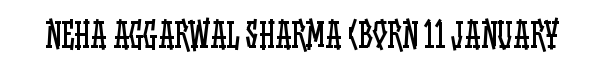
Posture: upright roman. The letters advance in unequal steps, a hallmark of proportional type. Is the letter spacing exaggerated? No — it looks like the ordinary default. A quiet, ordinary-to-light weight characterises the typeface. Clear beneath every line of the passage.
